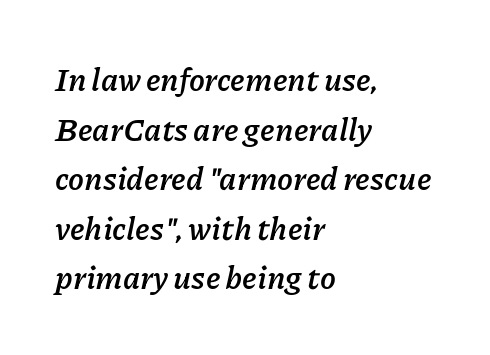
{"italic": "yes", "lean": "right", "slant_degrees": 11, "bold": "yes", "weight": "semibold", "width": "normal", "stroke_contrast": "low", "x_height": "medium", "monospaced": "no", "underline": "no", "align": "left", "line_spacing": "normal", "line_spacing_ratio": 1.55, "letter_spacing": "normal", "letter_spacing_em": 0.0, "glyph_px": 32}
